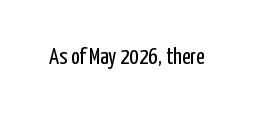
The type is set solid horizontally, with unmodified tracking. Words float on clear page, feet unadorned. A quiet, ordinary-to-light weight characterises the typeface. The type sits square on the baseline with zero lean.
